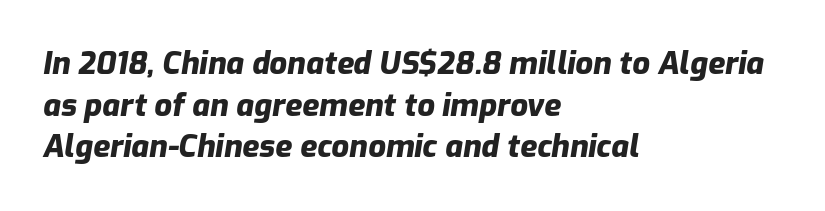
{"italic": "yes", "lean": "right", "slant_degrees": 9, "bold": "yes", "weight": "heavy", "width": "normal", "stroke_contrast": "low", "x_height": "medium", "monospaced": "no", "underline": "no", "align": "left", "line_spacing": "normal", "line_spacing_ratio": 1.34, "letter_spacing": "normal", "letter_spacing_em": 0.0, "glyph_px": 31}
